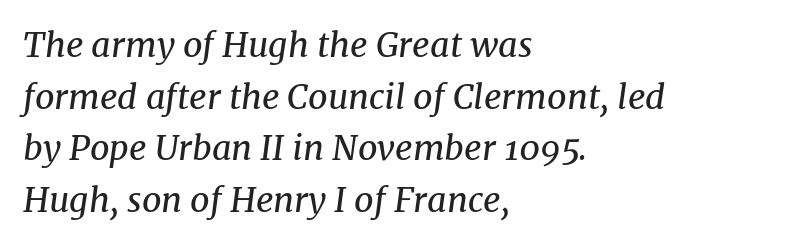
Small tapered or slab feet sit at the stroke ends, so this counts as serif. These lines are rendered in a variable-pitch font. Honestly, the letter spacing is just normal — you wouldn't notice it. Compared with a centered layout, this one pins lines to the left instead. Is there much room between lines? A standard amount, neither cramped nor airy.
